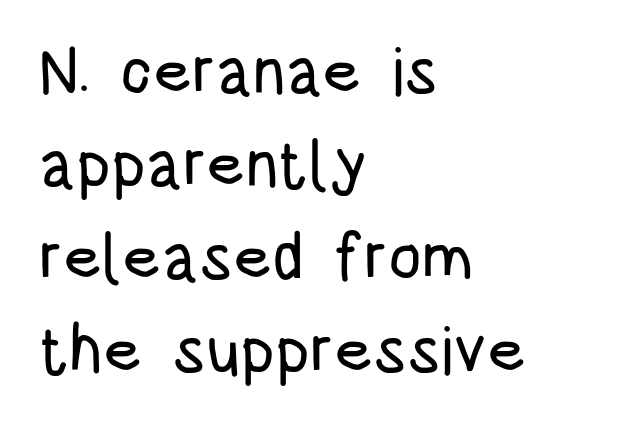
{"serif": "no", "italic": "no", "width": "condensed", "stroke_contrast": "low", "x_height": "large", "monospaced": "no", "underline": "no", "align": "left", "line_spacing": "normal", "line_spacing_ratio": 1.41, "letter_spacing": "normal", "letter_spacing_em": 0.0, "glyph_px": 66}
